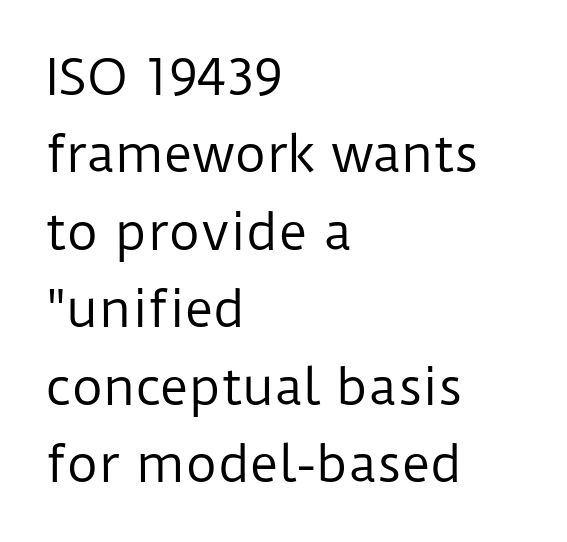
{"serif": "no", "italic": "no", "bold": "no", "weight": "regular", "width": "normal", "stroke_contrast": "low", "x_height": "medium", "monospaced": "no", "underline": "no", "align": "left", "line_spacing": "normal", "line_spacing_ratio": 1.58, "letter_spacing": "normal", "letter_spacing_em": 0.0, "glyph_px": 49}
